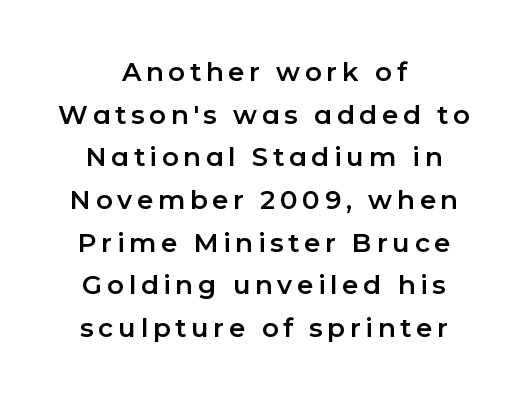
The string is rendered with underlining switched off. Leftover space on each line is divided equally before and after the words. The typography opts for an upright posture over an oblique one. The rendering uses a moderate line-height, typical for paragraphs.
